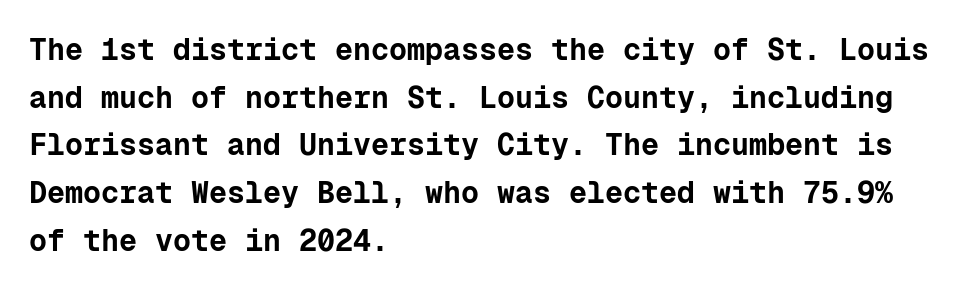
The image shows 30 px bold sans-serif type, upright, monospaced; set left-aligned, normal line spacing (1.59x), normal letter spacing, not underlined; low stroke contrast and a medium x-height.
